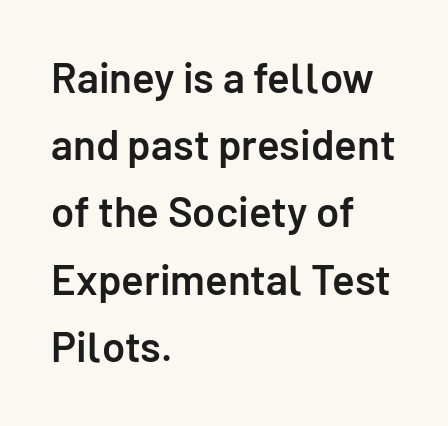
{"serif": "no", "italic": "no", "bold": "semi", "weight": "semibold", "width": "normal", "stroke_contrast": "low", "x_height": "medium", "monospaced": "no", "underline": "no", "align": "left", "line_spacing": "normal", "line_spacing_ratio": 1.6, "letter_spacing": "normal", "letter_spacing_em": 0.0, "glyph_px": 42}
